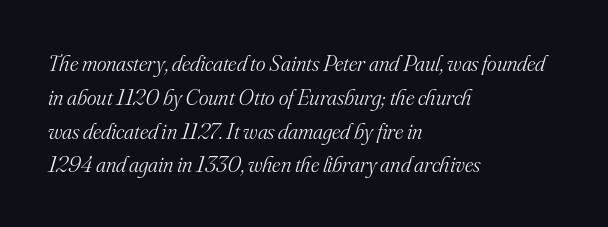
The image shows 23 px text type, italic (leaning right); set left-aligned, normal line spacing (1.47x), normal letter spacing, not underlined.
